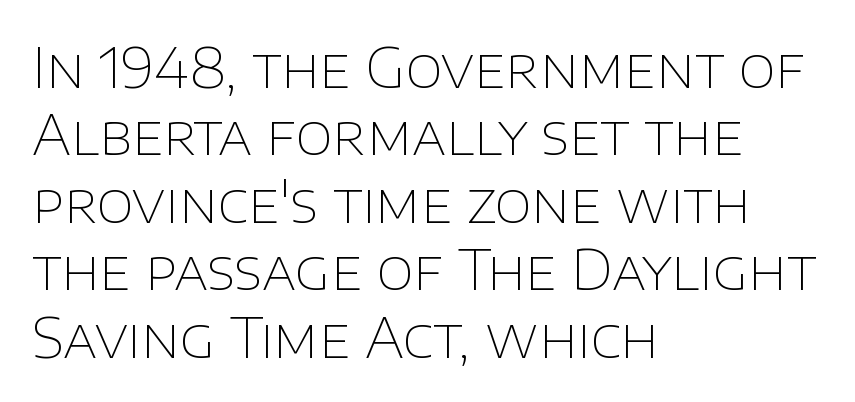
Baseline-to-baseline distance is the conventional proportion of letter height. Bold? No — there's no thickening of the strokes. Here the glyphs are tracked normally, forming tight word shapes. This is roman type, the default non-slanted kind. The typeface chosen for these lines omits serifs.
